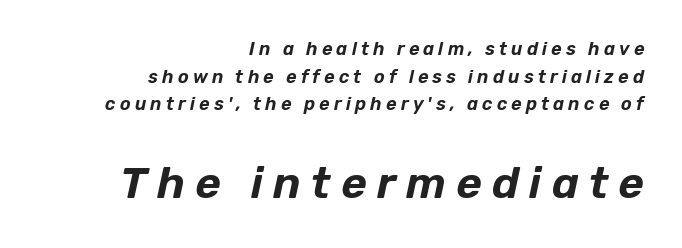
Here the glyphs are tracked loosely, breaking word shapes into spaced letters. Think of a printed novel: that variable character pitch is what you see here. The lines are quadded right. Compared with ordinary roman type, these characters are visibly tilted. Note: smaller setting up top, larger setting below. Regarding leading, the lines here are spaced in the standard way.
